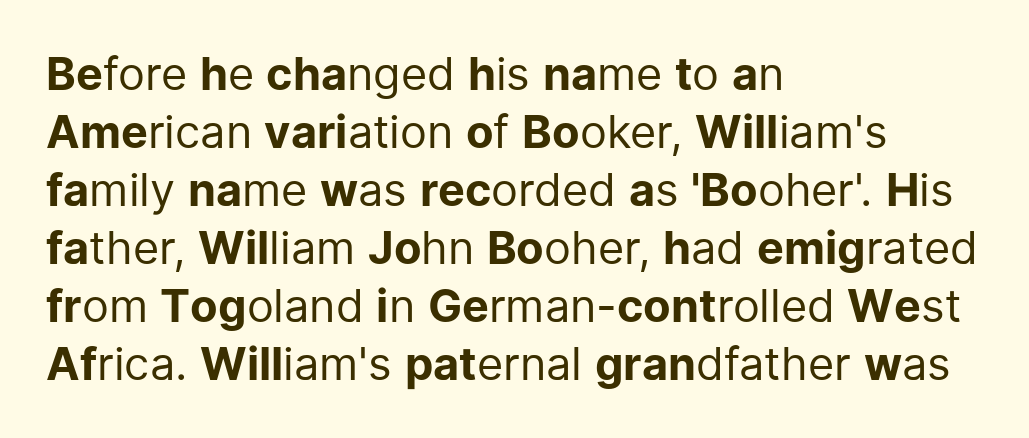
Q: Is the text bold? A: No.
Q: Is the text italic (slanted)? A: No, it is upright.
Q: Is the typeface a serif or a sans-serif typeface? A: Sans-serif.
Q: Is the text underlined? A: No.
Q: How is the paragraph aligned? A: Left-aligned.
Q: Is the spacing between letters normal or unusually wide? A: Normal.
Q: Is the spacing between lines tight, normal or loose? A: Normal.
Q: Width (condensed, normal, or wide)? A: Normal.
Q: Stroke contrast? A: Low.
Q: x-height? A: Medium.
Q: Monospaced? A: No.
